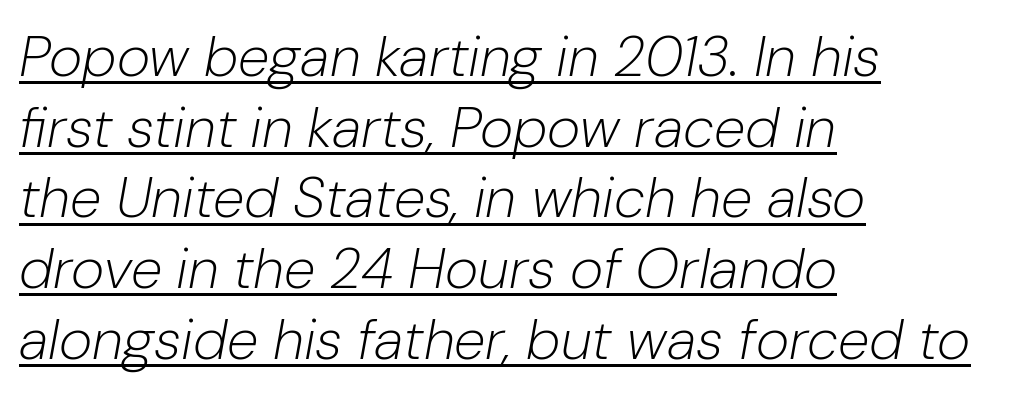
Q: Is the text bold? A: No.
Q: Is the text italic (slanted)? A: Yes, it leans right by about 10 degrees.
Q: Is the text underlined? A: Yes.
Q: How is the paragraph aligned? A: Left-aligned.
Q: Is the spacing between letters normal or unusually wide? A: Normal.
Q: Width (condensed, normal, or wide)? A: Normal.
Q: Stroke contrast? A: Low.
Q: x-height? A: Medium.
Q: Monospaced? A: No.
